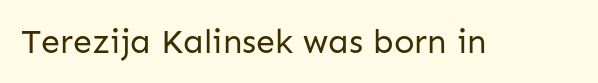
The image shows 34 px regular-weight sans-serif type, upright; set normal letter spacing, not underlined; low stroke contrast and a medium x-height.
